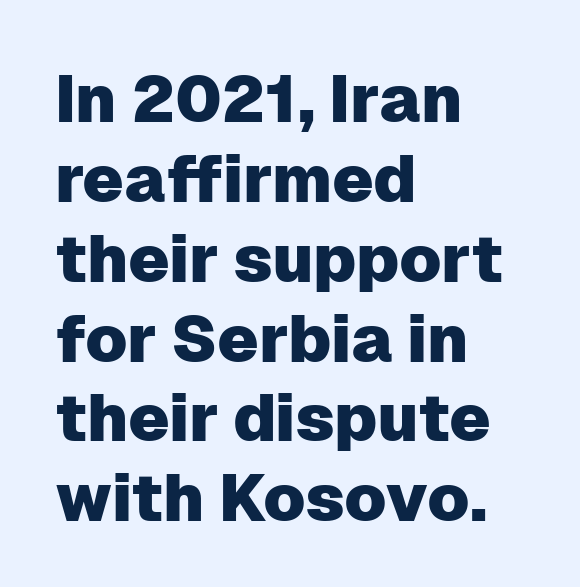
{"serif": "no", "italic": "no", "width": "normal", "stroke_contrast": "low", "x_height": "medium", "monospaced": "no", "underline": "no", "align": "left", "line_spacing_ratio": 1.21, "letter_spacing": "normal", "letter_spacing_em": 0.0, "glyph_px": 66}
